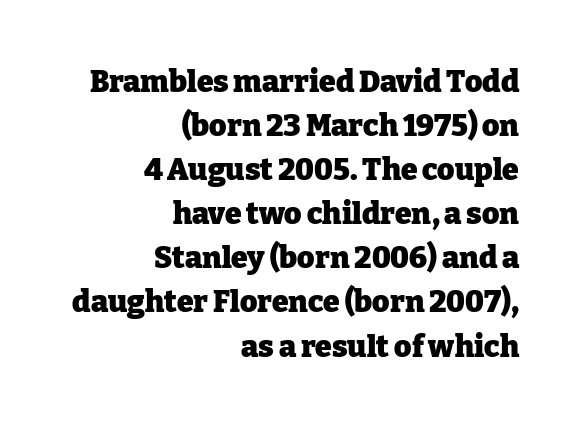
Q: Is the text bold? A: Yes.
Q: Is the text italic (slanted)? A: No, it is upright.
Q: Is the typeface a serif or a sans-serif typeface? A: Serif.
Q: Is the text underlined? A: No.
Q: How is the paragraph aligned? A: Right-aligned.
Q: Is the spacing between letters normal or unusually wide? A: Normal.
Q: Is the spacing between lines tight, normal or loose? A: Normal.
Q: Width (condensed, normal, or wide)? A: Normal.
Q: Stroke contrast? A: Low.
Q: x-height? A: Medium.
Q: Monospaced? A: No.
